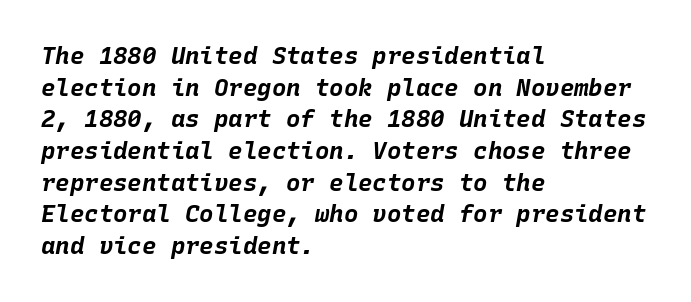
The image shows 24 px bold type, italic (leaning right); set left-aligned, normal line spacing (1.32x), normal letter spacing, not underlined.
